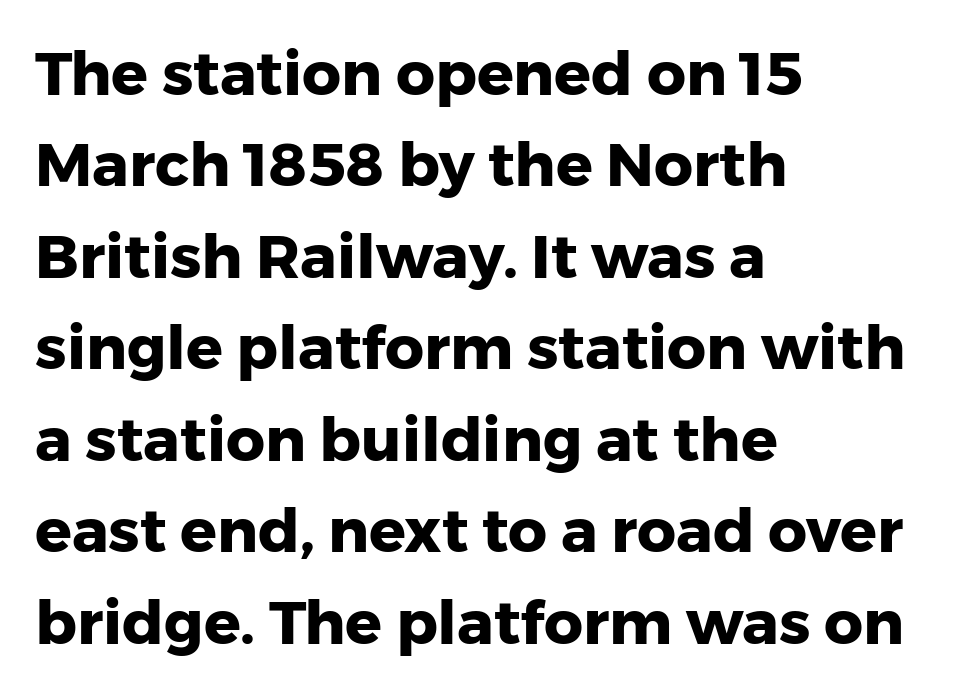
The image shows 61 px heavy sans-serif type, upright; set left-aligned, normal line spacing (1.5x), normal letter spacing, not underlined; low stroke contrast and a medium x-height.
